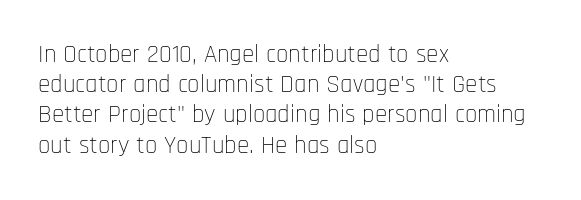
The image shows 25 px text type, upright; set left-aligned, line spacing 1.21x, normal letter spacing, not underlined.
